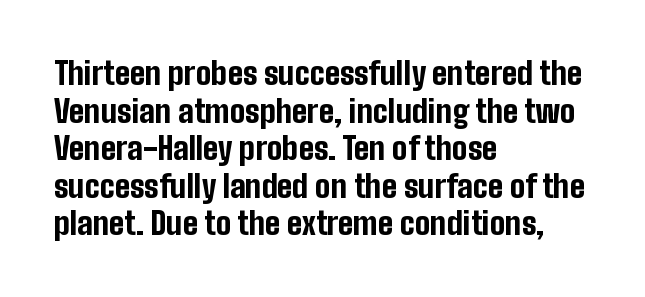
Serif or sans? Sans — the stroke terminals are bare. Chunky letters — that's bold for sure. Is this a fixed-width face? No — the glyphs have proportional, varying widths. Nobody touched the tracking dial on this one.
